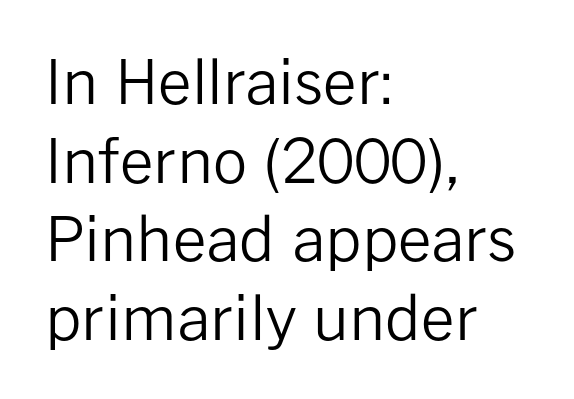
Q: Is the text bold? A: No.
Q: Is the text italic (slanted)? A: No, it is upright.
Q: Is the typeface a serif or a sans-serif typeface? A: Sans-serif.
Q: Is the text underlined? A: No.
Q: How is the paragraph aligned? A: Left-aligned.
Q: Is the spacing between letters normal or unusually wide? A: Normal.
Q: Is the spacing between lines tight, normal or loose? A: Normal.
Q: Width (condensed, normal, or wide)? A: Normal.
Q: Stroke contrast? A: Low.
Q: x-height? A: Medium.
Q: Monospaced? A: No.
